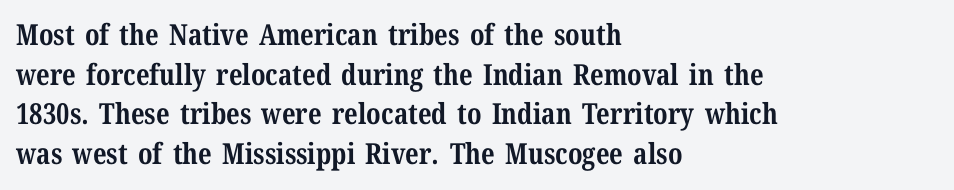
{"serif": "yes", "italic": "no", "bold": "yes", "weight": "bold", "width": "normal", "stroke_contrast": "medium", "x_height": "medium", "monospaced": "no", "underline": "no", "align": "left", "line_spacing": "normal", "line_spacing_ratio": 1.37, "letter_spacing": "normal", "letter_spacing_em": 0.0, "glyph_px": 29}
